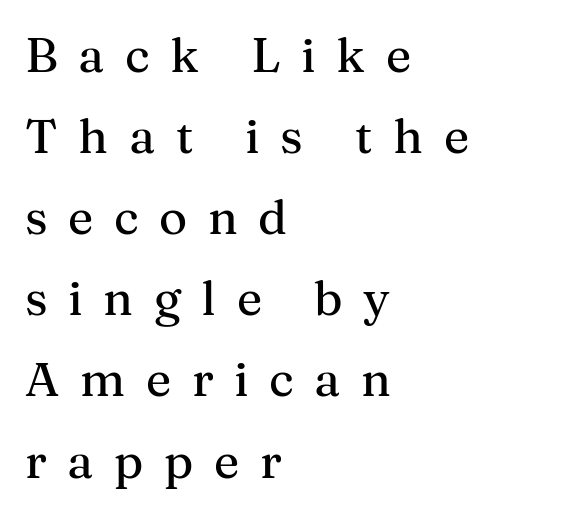
Spacing between characters has been opened up far beyond the box default. Letterform terminals end in serifs throughout the passage. Here the designer chose a conventional face with non-uniform glyph widths. The lines in this sample share a left origin and differ only in where they stop. Rendered with straight, roman letterforms.
